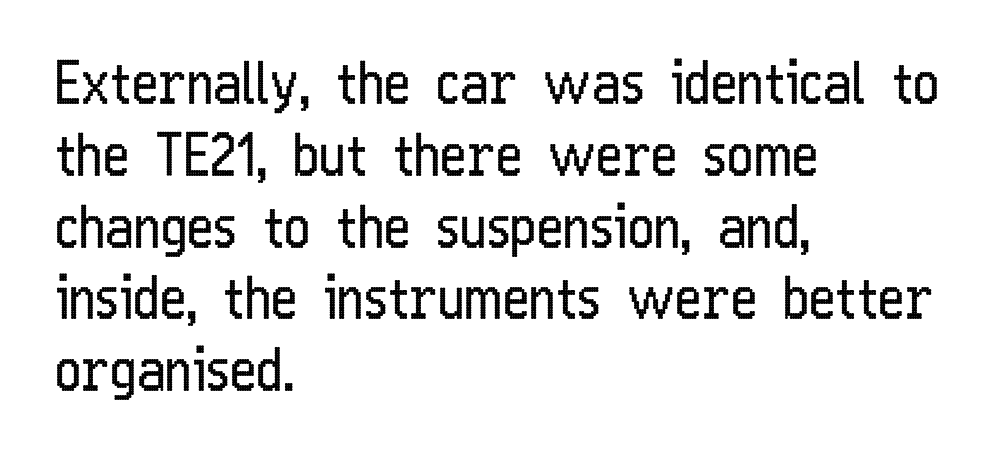
{"serif": "no", "italic": "no", "bold": "no", "weight": "regular", "width": "condensed", "stroke_contrast": "low", "x_height": "medium", "monospaced": "no", "underline": "no", "align": "left", "line_spacing": "normal", "line_spacing_ratio": 1.26, "letter_spacing": "normal", "letter_spacing_em": 0.0, "glyph_px": 57}
